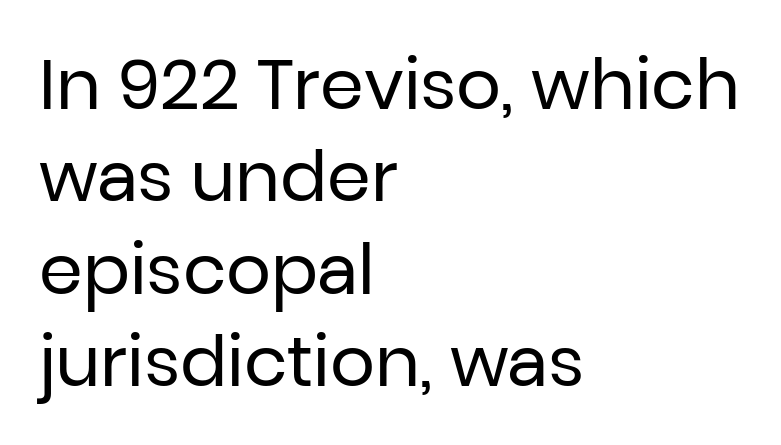
Q: Is the text bold? A: No.
Q: Is the text italic (slanted)? A: No, it is upright.
Q: Is the typeface a serif or a sans-serif typeface? A: Sans-serif.
Q: Is the text underlined? A: No.
Q: How is the paragraph aligned? A: Left-aligned.
Q: Is the spacing between letters normal or unusually wide? A: Normal.
Q: Is the spacing between lines tight, normal or loose? A: Normal.
Q: Width (condensed, normal, or wide)? A: Normal.
Q: Stroke contrast? A: Low.
Q: x-height? A: Medium.
Q: Monospaced? A: No.
